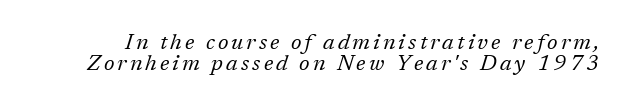
{"italic": "yes", "lean": "right", "slant_degrees": 17, "bold": "no", "underline": "no", "line_spacing": "tight", "line_spacing_ratio": 0.95, "glyph_px": 22}
